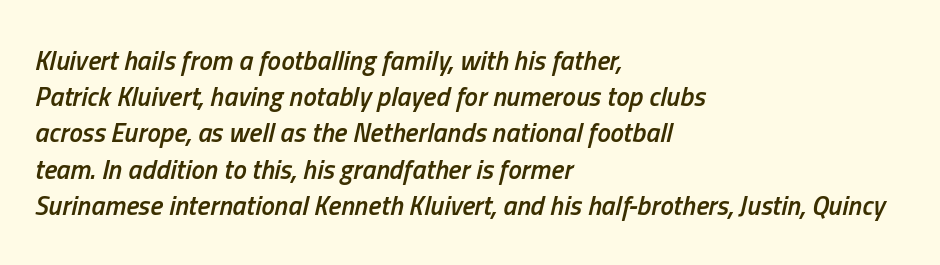
Clear beneath every line of the passage. Does the lettering tilt? It does — this is italic. What's the leading like? Ordinary, nothing unusual. These lines keep a tight, regular rhythm from letter to letter. These words are printed semibold, heavier than regular yet not bold. The typesetter chose a ragged-right arrangement here.
